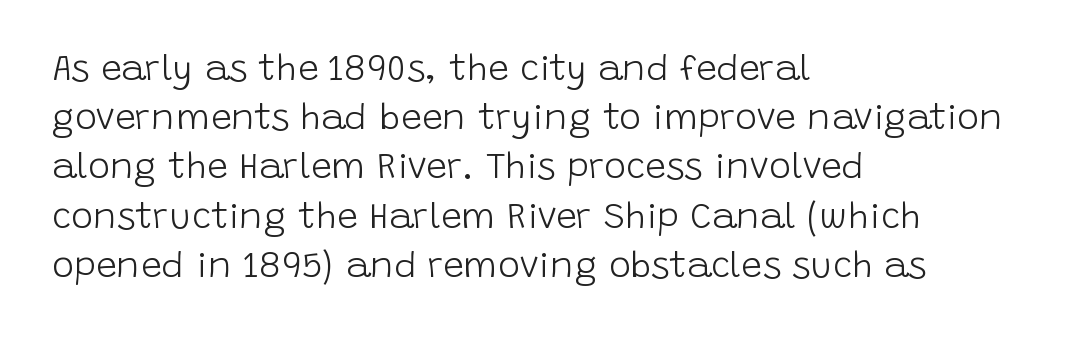
{"serif": "no", "italic": "no", "bold": "no", "weight": "light", "width": "normal", "stroke_contrast": "low", "x_height": "large", "monospaced": "no", "underline": "no", "align": "left", "line_spacing": "normal", "line_spacing_ratio": 1.33, "letter_spacing": "normal", "letter_spacing_em": 0.0, "glyph_px": 37}
